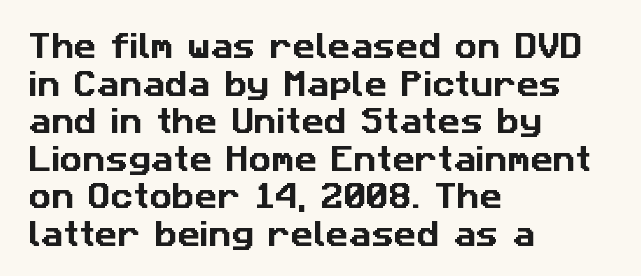
The image shows 28 px sans-serif type; set left-aligned, normal line spacing (1.34x), normal letter spacing, not underlined; low stroke contrast and a medium x-height.
